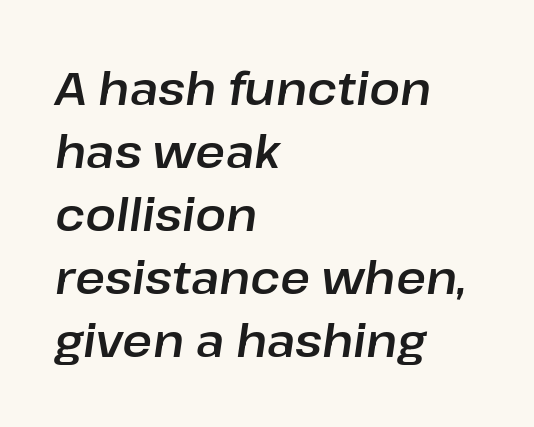
{"italic": "yes", "lean": "right", "slant_degrees": 8, "width": "normal", "stroke_contrast": "low", "x_height": "medium", "monospaced": "no", "underline": "no", "align": "left", "line_spacing": "normal", "line_spacing_ratio": 1.37, "letter_spacing": "normal", "letter_spacing_em": 0.0, "glyph_px": 46}
